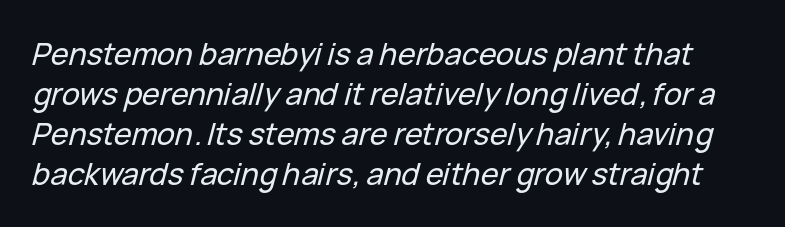
Q: Is the text italic (slanted)? A: Yes, it leans right by about 15 degrees.
Q: Is the text underlined? A: No.
Q: Is the spacing between letters normal or unusually wide? A: Normal.
Q: Is the spacing between lines tight, normal or loose? A: Normal.
Q: Width (condensed, normal, or wide)? A: Normal.
Q: Stroke contrast? A: Low.
Q: x-height? A: Medium.
Q: Monospaced? A: No.
